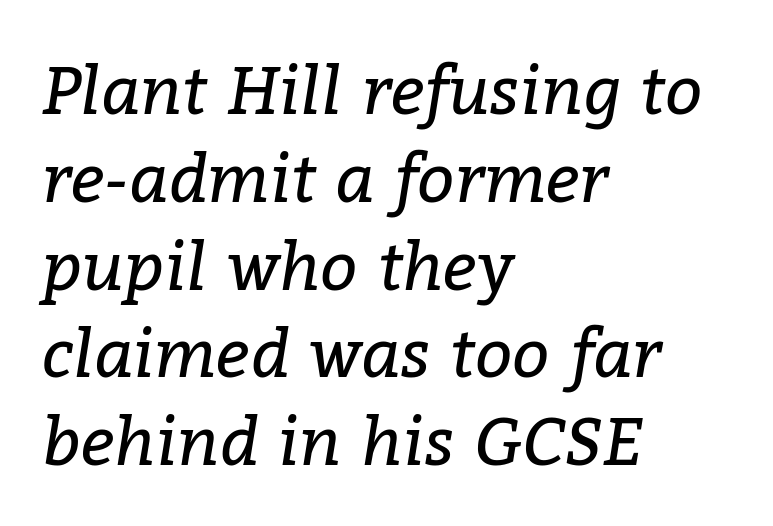
The image shows 66 px regular-weight serif type, italic (leaning right); set left-aligned, normal line spacing (1.33x), normal letter spacing, not underlined; low stroke contrast and a medium x-height.
